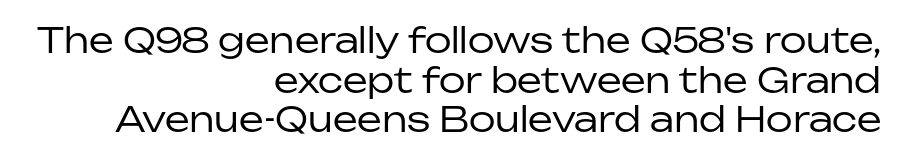
{"serif": "no", "italic": "no", "bold": "no", "weight": "regular", "width": "normal", "stroke_contrast": "low", "x_height": "medium", "monospaced": "no", "underline": "no", "align": "right", "line_spacing": "tight", "line_spacing_ratio": 1.13, "letter_spacing": "normal", "letter_spacing_em": 0.0, "glyph_px": 35}
